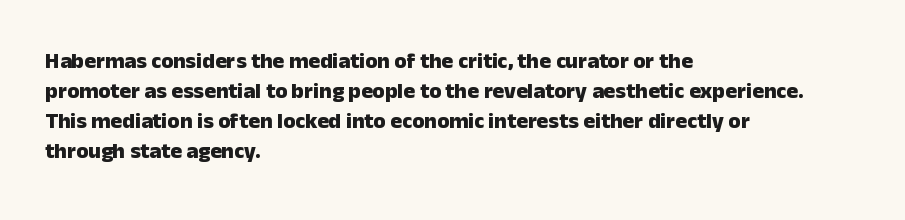
{"italic": "no", "bold": "yes", "underline": "no", "align": "left", "line_spacing": "normal", "line_spacing_ratio": 1.37, "letter_spacing": "normal", "letter_spacing_em": 0.0, "glyph_px": 22}
